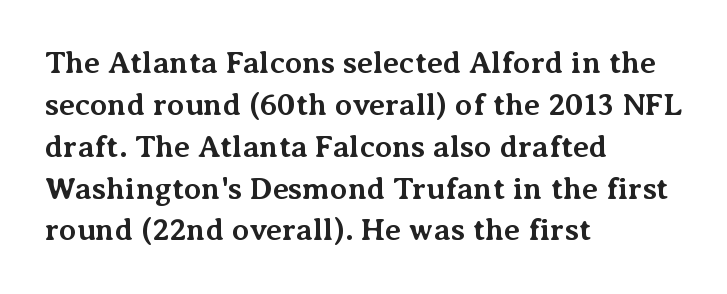
{"serif": "yes", "italic": "no", "bold": "yes", "weight": "bold", "width": "normal", "stroke_contrast": "medium", "x_height": "medium", "monospaced": "no", "underline": "no", "align": "left", "line_spacing": "normal", "line_spacing_ratio": 1.35, "letter_spacing": "normal", "letter_spacing_em": 0.0, "glyph_px": 31}
